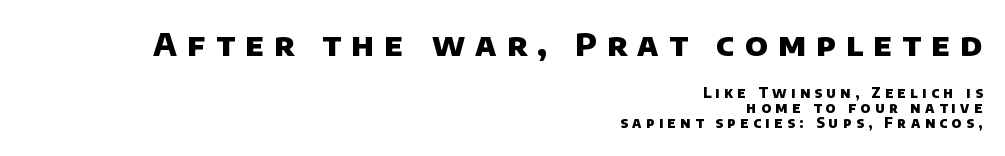
Has an underline been added? It has not. Regarding serifs, this sample does without them. Large over small — that's the arrangement of the two blocks here. Does the copy run flush right? Yes — the right margin is perfectly even. Set as a true bold cut, around the 700 mark. Closely set lines give the paragraph a compact silhouette.
